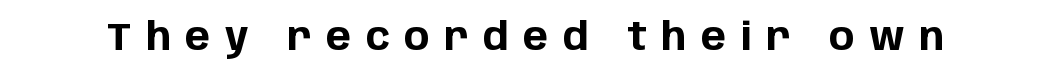
Q: Is the text bold? A: Yes.
Q: Is the text italic (slanted)? A: No, it is upright.
Q: Is the typeface a serif or a sans-serif typeface? A: Sans-serif.
Q: Is the text underlined? A: No.
Q: Is the spacing between letters normal or unusually wide? A: Unusually wide.
Q: Width (condensed, normal, or wide)? A: Normal.
Q: Stroke contrast? A: Low.
Q: x-height? A: Large.
Q: Monospaced? A: No.
